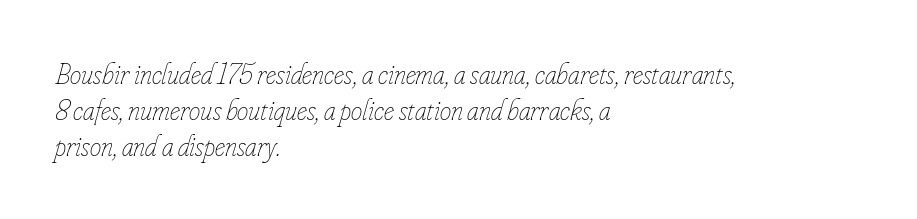
{"italic": "yes", "lean": "right", "slant_degrees": 16, "bold": "no", "weight": "thin", "width": "condensed", "stroke_contrast": "low", "x_height": "small", "monospaced": "no", "underline": "no", "align": "left", "line_spacing_ratio": 1.24, "letter_spacing": "normal", "letter_spacing_em": 0.0, "glyph_px": 29}
